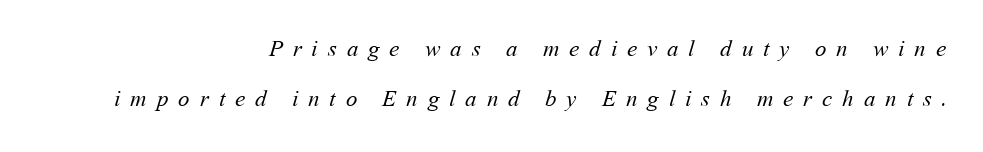
Q: Is the text bold? A: No.
Q: Is the text underlined? A: No.
Q: How is the paragraph aligned? A: Right-aligned.
Q: Is the spacing between letters normal or unusually wide? A: Unusually wide.
Q: Is the spacing between lines tight, normal or loose? A: Loose.
